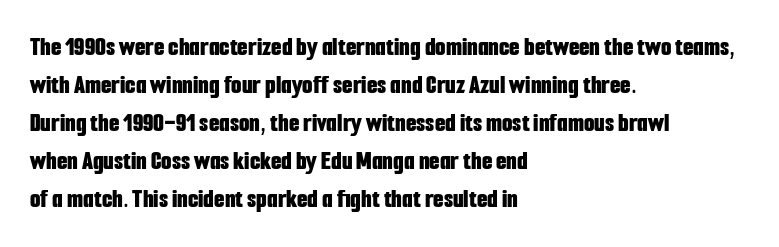
Q: Is the text bold? A: Yes.
Q: Is the text italic (slanted)? A: No, it is upright.
Q: Is the text underlined? A: No.
Q: How is the paragraph aligned? A: Left-aligned.
Q: Is the spacing between letters normal or unusually wide? A: Normal.
Q: Is the spacing between lines tight, normal or loose? A: Normal.
